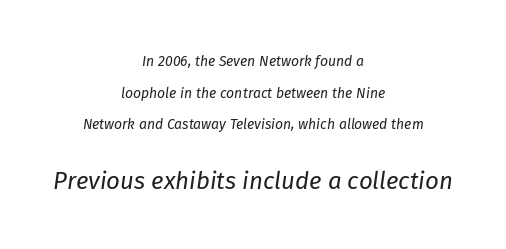
The image shows 24 px text type, italic (leaning right); set centered, loose line spacing (2.26x), normal letter spacing, not underlined; the second (bottom) block is 1.71x larger.
